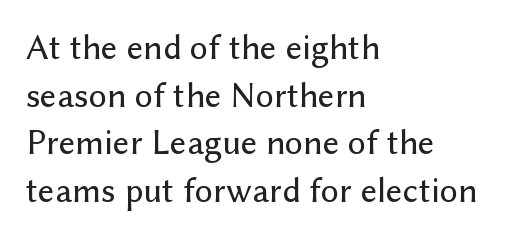
The compositor pushed each line to the left boundary. Decoration check: the copy has no underline. Characters follow at the spacing the type designer built in. A typesetter would mark this as roman, not italic. Notice how descenders clear the ascenders below comfortably — that's standard leading.
